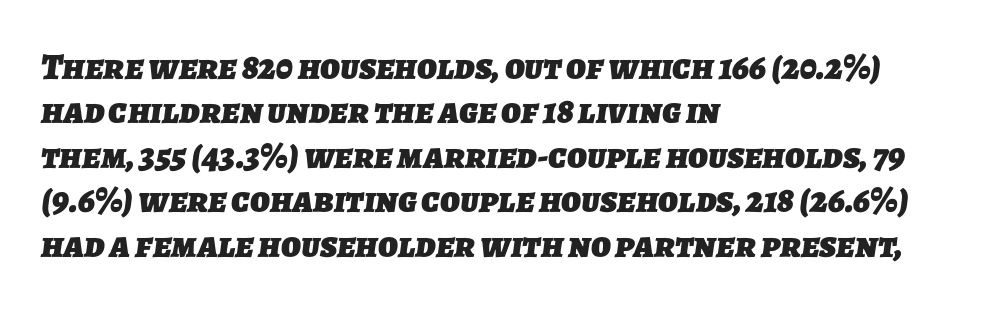
{"serif": "no", "bold": "yes", "weight": "heavy", "width": "normal", "stroke_contrast": "low", "x_height": "medium", "monospaced": "no", "underline": "no", "align": "left", "line_spacing_ratio": 1.2, "letter_spacing": "normal", "letter_spacing_em": 0.0, "glyph_px": 37}
